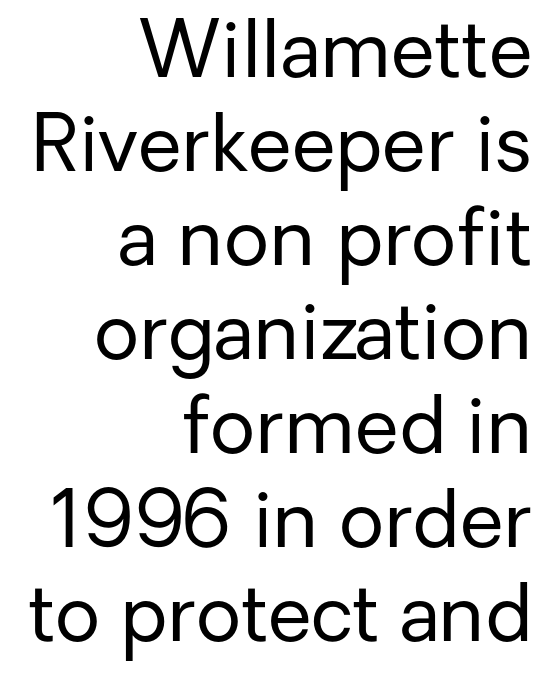
{"serif": "no", "italic": "no", "bold": "no", "weight": "regular", "width": "normal", "stroke_contrast": "low", "x_height": "medium", "monospaced": "no", "underline": "no", "align": "right", "line_spacing_ratio": 1.19, "letter_spacing": "normal", "letter_spacing_em": 0.0, "glyph_px": 79}
